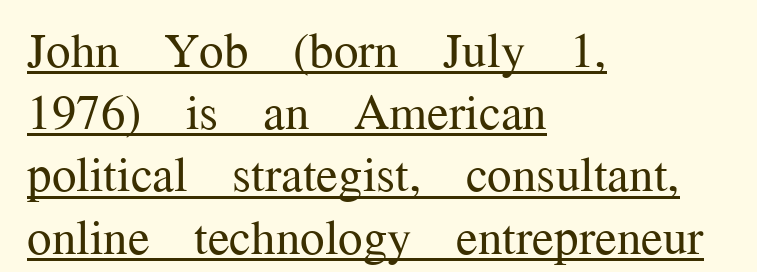
Q: Is the text bold? A: No.
Q: Is the text italic (slanted)? A: No, it is upright.
Q: Is the typeface a serif or a sans-serif typeface? A: Serif.
Q: Is the text underlined? A: Yes.
Q: How is the paragraph aligned? A: Left-aligned.
Q: Is the spacing between letters normal or unusually wide? A: Normal.
Q: Is the spacing between lines tight, normal or loose? A: Normal.
Q: Width (condensed, normal, or wide)? A: Normal.
Q: Stroke contrast? A: Medium.
Q: x-height? A: Medium.
Q: Monospaced? A: No.
